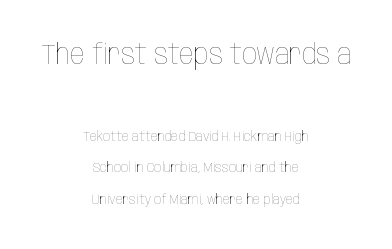
{"italic": "no", "bold": "no", "weight": "thin", "width": "condensed", "stroke_contrast": "low", "x_height": "large", "monospaced": "no", "underline": "no", "align": "center", "line_spacing": "loose", "line_spacing_ratio": 2.26, "letter_spacing": "normal", "letter_spacing_em": 0.0, "larger_block": "first", "size_ratio": 2.07, "glyph_px": 29}
